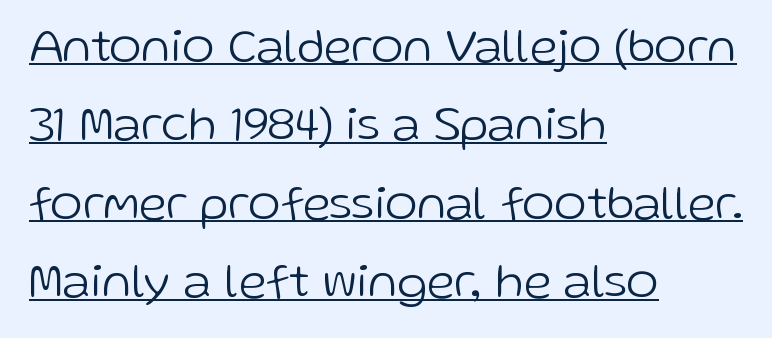
{"serif": "no", "italic": "no", "bold": "no", "weight": "light", "width": "normal", "stroke_contrast": "low", "x_height": "medium", "monospaced": "no", "underline": "yes", "align": "left", "line_spacing": "normal", "line_spacing_ratio": 1.6, "letter_spacing": "normal", "letter_spacing_em": 0.0, "glyph_px": 49}
